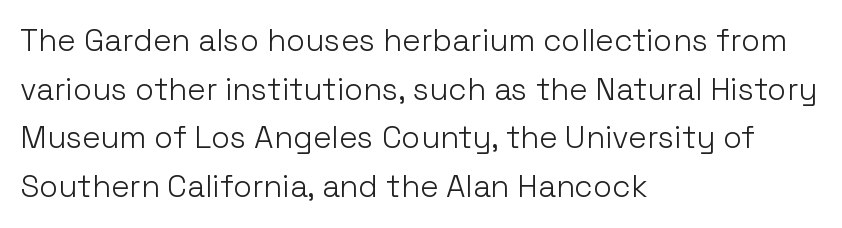
{"serif": "no", "italic": "no", "bold": "no", "weight": "light", "width": "normal", "stroke_contrast": "low", "x_height": "medium", "monospaced": "no", "underline": "no", "align": "left", "line_spacing": "normal", "line_spacing_ratio": 1.57, "letter_spacing": "normal", "letter_spacing_em": 0.0, "glyph_px": 31}
